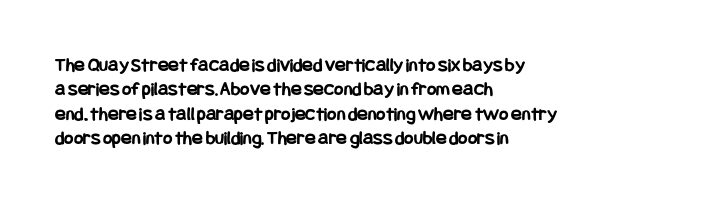
Q: Is the text bold? A: Yes.
Q: Is the text italic (slanted)? A: No, it is upright.
Q: Is the text underlined? A: No.
Q: How is the paragraph aligned? A: Left-aligned.
Q: Is the spacing between letters normal or unusually wide? A: Normal.
